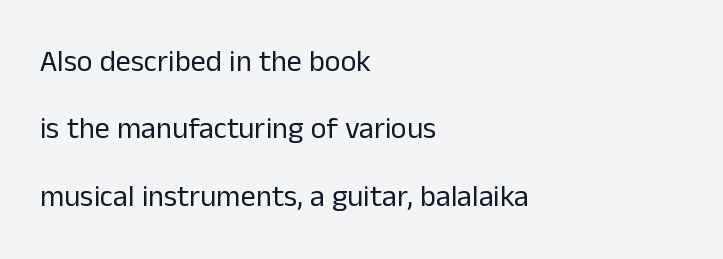
Q: Is the text bold? A: No.
Q: Is the text italic (slanted)? A: No, it is upright.
Q: Is the typeface a serif or a sans-serif typeface? A: Sans-serif.
Q: Is the text underlined? A: No.
Q: How is the paragraph aligned? A: Left-aligned.
Q: Is the spacing between letters normal or unusually wide? A: Normal.
Q: Is the spacing between lines tight, normal or loose? A: Loose.
Q: Width (condensed, normal, or wide)? A: Normal.
Q: Stroke contrast? A: Low.
Q: x-height? A: Medium.
Q: Monospaced? A: No.
